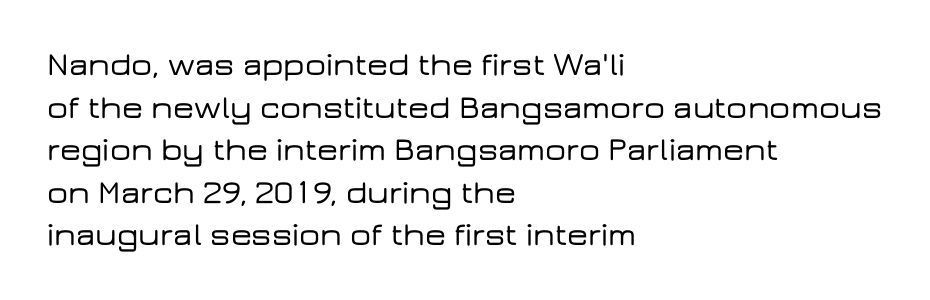
Q: Is the text italic (slanted)? A: No, it is upright.
Q: Is the typeface a serif or a sans-serif typeface? A: Sans-serif.
Q: Is the text underlined? A: No.
Q: How is the paragraph aligned? A: Left-aligned.
Q: Is the spacing between letters normal or unusually wide? A: Normal.
Q: Is the spacing between lines tight, normal or loose? A: Normal.
Q: Width (condensed, normal, or wide)? A: Wide.
Q: Stroke contrast? A: Low.
Q: x-height? A: Medium.
Q: Monospaced? A: No.
